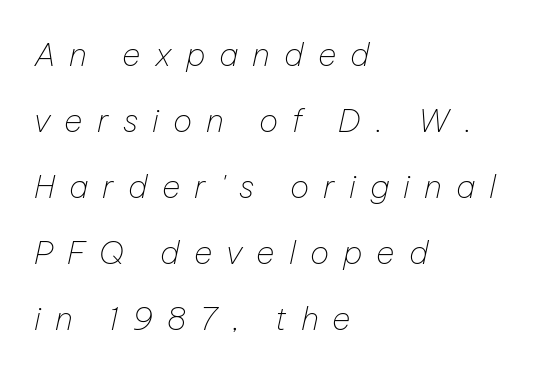
{"italic": "yes", "lean": "right", "slant_degrees": 12, "bold": "no", "weight": "thin", "width": "normal", "stroke_contrast": "low", "x_height": "medium", "monospaced": "no", "underline": "no", "align": "left", "line_spacing": "loose", "line_spacing_ratio": 2.06, "letter_spacing": "wide", "letter_spacing_em": 0.44, "glyph_px": 32}
